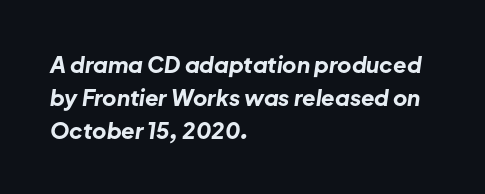
{"italic": "yes", "lean": "right", "slant_degrees": 8, "bold": "yes", "underline": "no", "align": "left", "line_spacing": "normal", "line_spacing_ratio": 1.5, "letter_spacing": "normal", "letter_spacing_em": 0.0, "glyph_px": 22}
